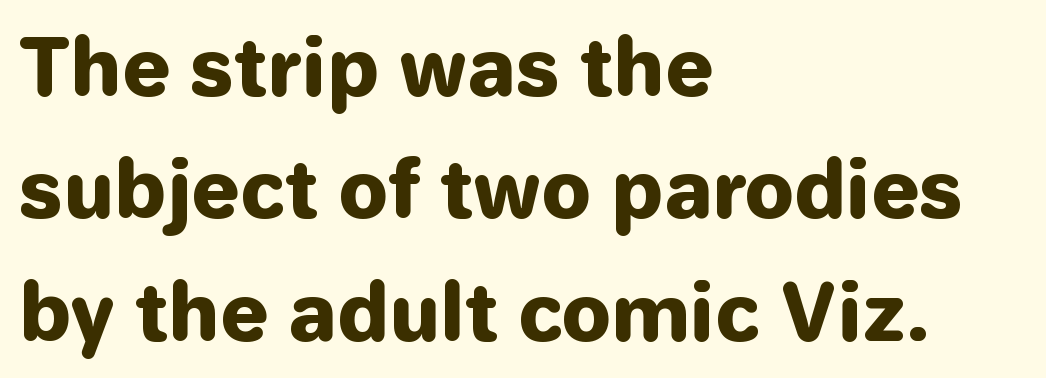
The image shows 78 px heavy sans-serif type, upright; set left-aligned, normal line spacing (1.57x), normal letter spacing, not underlined; low stroke contrast and a medium x-height.
